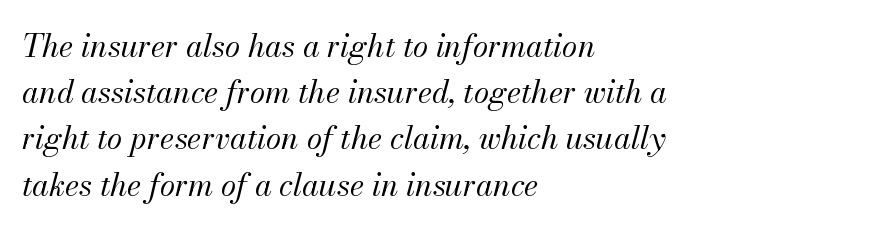
{"italic": "yes", "lean": "right", "slant_degrees": 13, "bold": "no", "weight": "regular", "width": "normal", "stroke_contrast": "medium", "x_height": "small", "monospaced": "no", "underline": "no", "align": "left", "line_spacing": "normal", "line_spacing_ratio": 1.49, "letter_spacing": "normal", "letter_spacing_em": 0.0, "glyph_px": 31}
